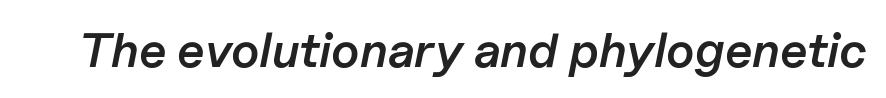
{"italic": "yes", "lean": "right", "slant_degrees": 11, "bold": "semi", "weight": "semibold", "width": "normal", "stroke_contrast": "low", "x_height": "medium", "monospaced": "no", "underline": "no", "letter_spacing": "normal", "letter_spacing_em": 0.0, "glyph_px": 49}
